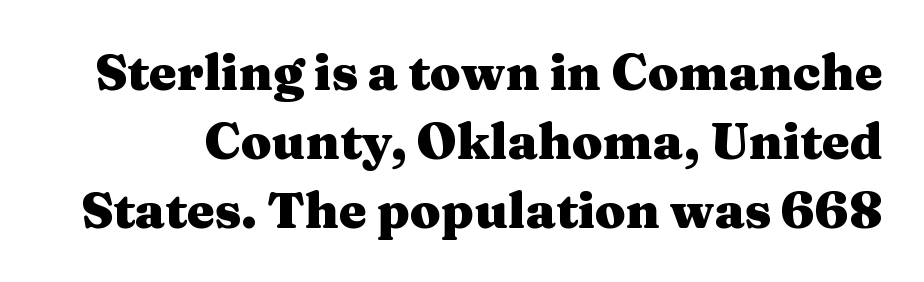
This is roman type, the default non-slanted kind. Varying glyph widths throughout — classic text-font behaviour. Honestly, the letter spacing is just normal — you wouldn't notice it. The characters look thick and weighty, a clear bold. The designer left line spacing at the default.
